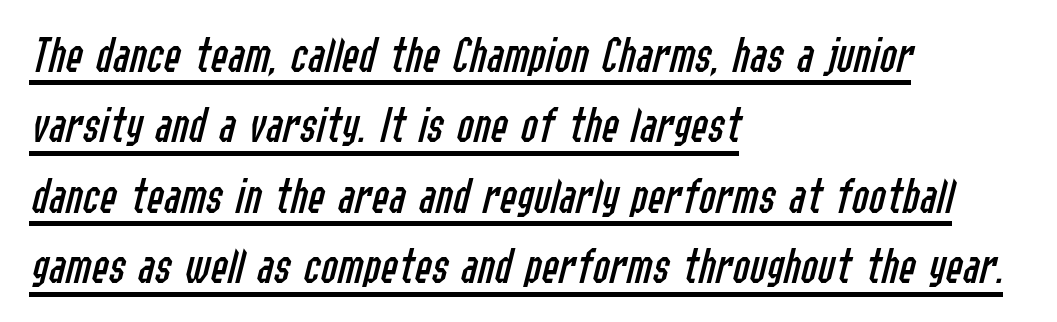
Q: Is the text bold? A: No.
Q: Is the text italic (slanted)? A: Yes, it leans right by about 14 degrees.
Q: Is the text underlined? A: Yes.
Q: How is the paragraph aligned? A: Left-aligned.
Q: Is the spacing between letters normal or unusually wide? A: Normal.
Q: Is the spacing between lines tight, normal or loose? A: Normal.
Q: Width (condensed, normal, or wide)? A: Condensed.
Q: Stroke contrast? A: Low.
Q: x-height? A: Medium.
Q: Monospaced? A: No.
